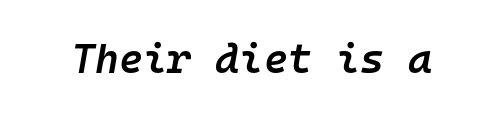
{"italic": "yes", "lean": "right", "slant_degrees": 10, "bold": "semi", "weight": "semibold", "width": "normal", "stroke_contrast": "low", "x_height": "medium", "monospaced": "yes", "underline": "no", "letter_spacing": "normal", "letter_spacing_em": 0.0, "glyph_px": 41}
